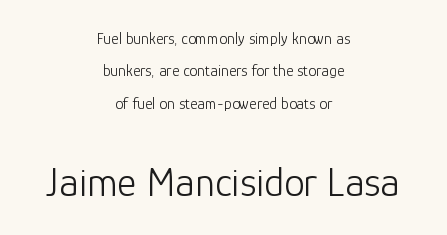
This rendering leaves character spacing at its baseline value. Rendered with straight, roman letterforms. Of the two passages, the one underneath uses the larger point size. A clean baseline with only descenders dipping below it.
